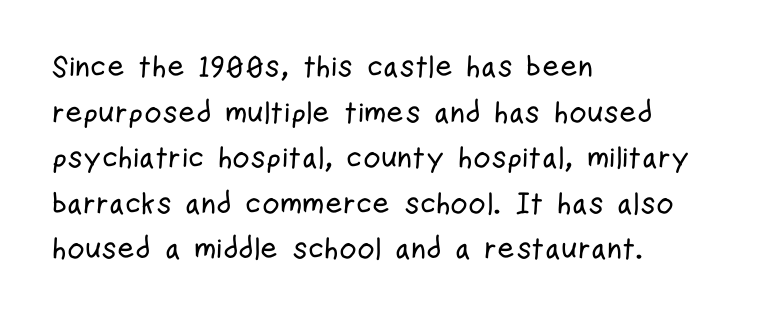
Is there much room between lines? A standard amount, neither cramped nor airy. A student would call this left alignment; a typographer would say flush left, rag right. The face used here is proportionally spaced, like ordinary book or web type. Is there any slant? The stems are plumb.
